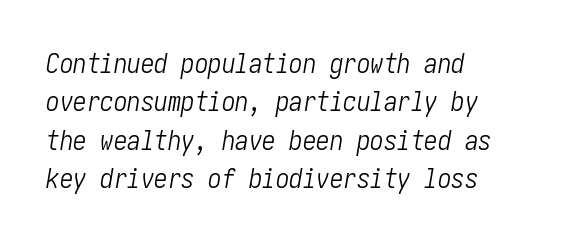
The image shows 27 px text type, italic (leaning right); set left-aligned, normal line spacing (1.42x), normal letter spacing, not underlined.
